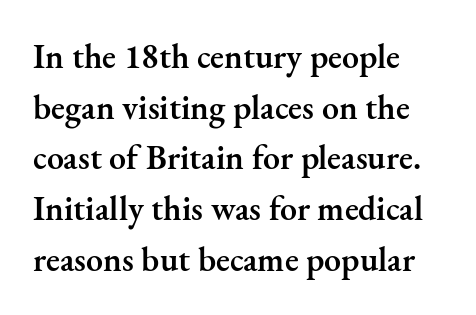
Q: Is the text bold? A: Semi-bold.
Q: Is the text italic (slanted)? A: No, it is upright.
Q: Is the typeface a serif or a sans-serif typeface? A: Serif.
Q: Is the text underlined? A: No.
Q: How is the paragraph aligned? A: Left-aligned.
Q: Is the spacing between letters normal or unusually wide? A: Normal.
Q: Is the spacing between lines tight, normal or loose? A: Normal.
Q: Width (condensed, normal, or wide)? A: Normal.
Q: Stroke contrast? A: Medium.
Q: x-height? A: Small.
Q: Monospaced? A: No.
